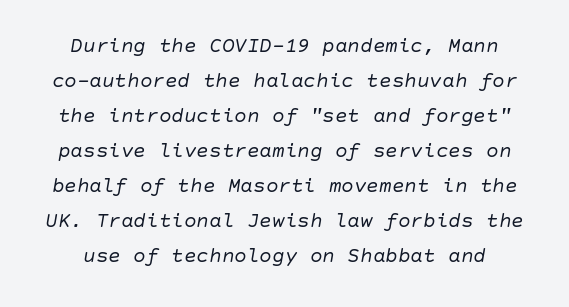
The image shows 21 px text type, italic (leaning right); set normal line spacing (1.67x), normal letter spacing, not underlined.
